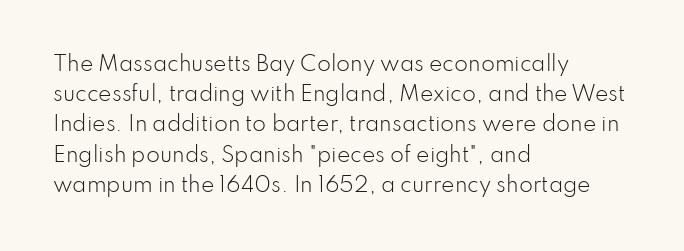
The image shows 20 px text type, upright; set left-aligned, normal line spacing (1.51x), normal letter spacing, not underlined.
